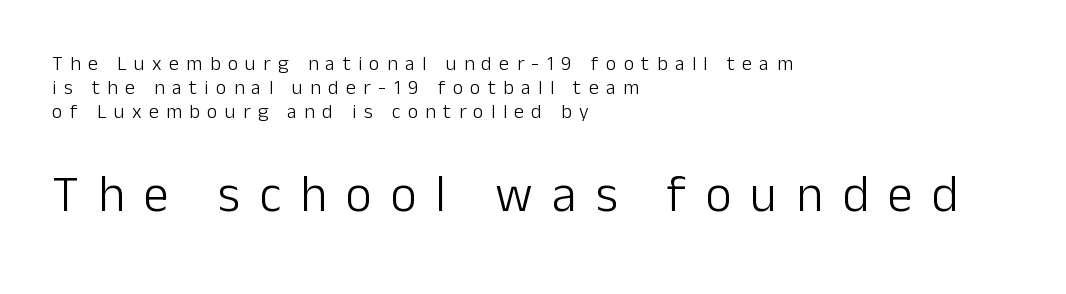
Q: Is the text bold? A: No.
Q: Is the text italic (slanted)? A: No, it is upright.
Q: Is the typeface a serif or a sans-serif typeface? A: Sans-serif.
Q: Is the text underlined? A: No.
Q: How is the paragraph aligned? A: Left-aligned.
Q: Is the spacing between letters normal or unusually wide? A: Unusually wide.
Q: Which block of text is set in a larger size, the first (top) or the second (bottom)? A: The second (bottom) one.
Q: Width (condensed, normal, or wide)? A: Normal.
Q: Stroke contrast? A: Low.
Q: x-height? A: Medium.
Q: Monospaced? A: No.
